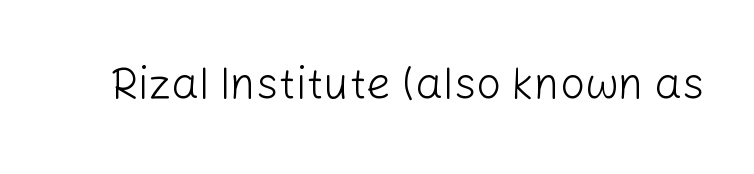
The image shows 44 px light sans-serif type, upright; set normal letter spacing, not underlined; low stroke contrast and a medium x-height.
